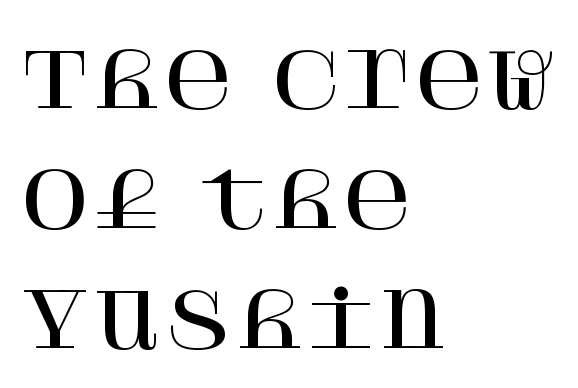
Q: Is the text italic (slanted)? A: No, it is upright.
Q: Is the typeface a serif or a sans-serif typeface? A: Serif.
Q: Is the text underlined? A: No.
Q: How is the paragraph aligned? A: Left-aligned.
Q: Is the spacing between letters normal or unusually wide? A: Normal.
Q: Is the spacing between lines tight, normal or loose? A: Normal.
Q: Width (condensed, normal, or wide)? A: Normal.
Q: Stroke contrast? A: High.
Q: x-height? A: Large.
